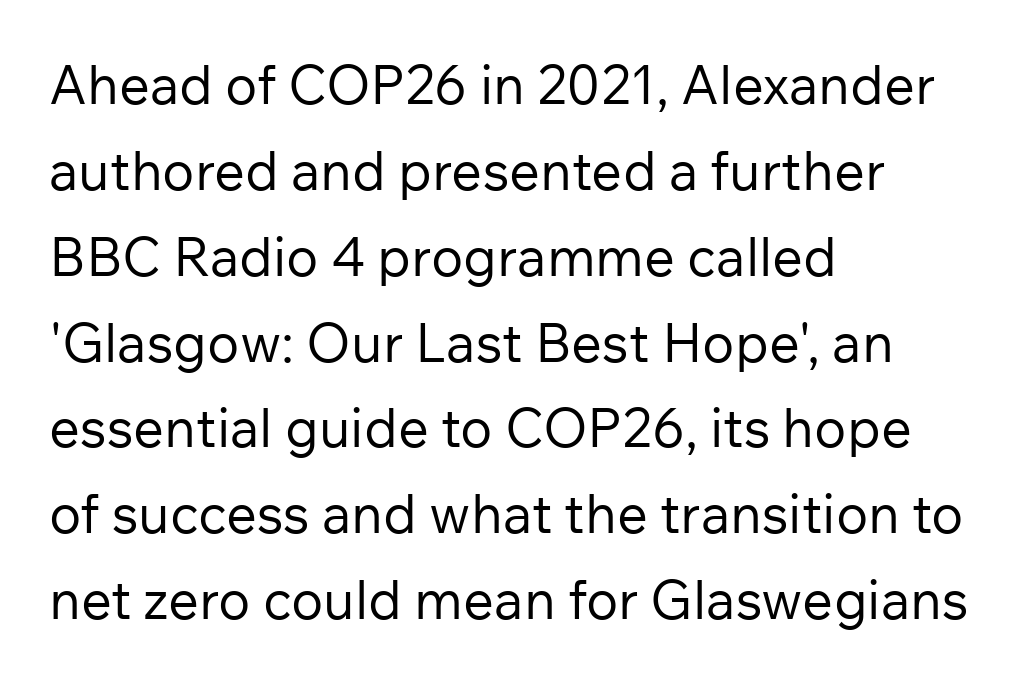
The image shows 54 px regular-weight sans-serif type, upright; set left-aligned, normal line spacing (1.59x), normal letter spacing, not underlined; low stroke contrast and a medium x-height.
